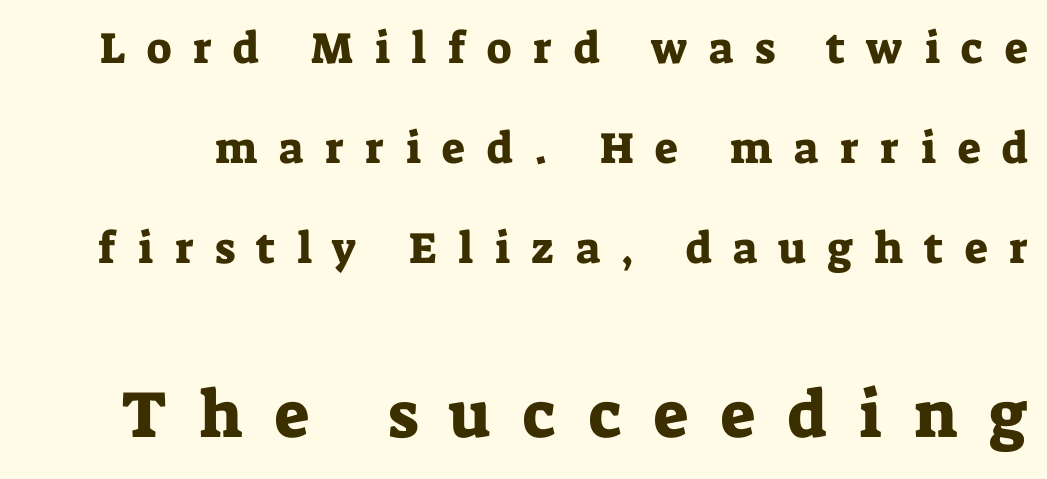
The image shows 66 px serif type, upright; set loose line spacing (2.27x), unusually wide letter spacing (+0.49 em), not underlined; the second (bottom) block is 1.5x larger; low stroke contrast and a medium x-height.
